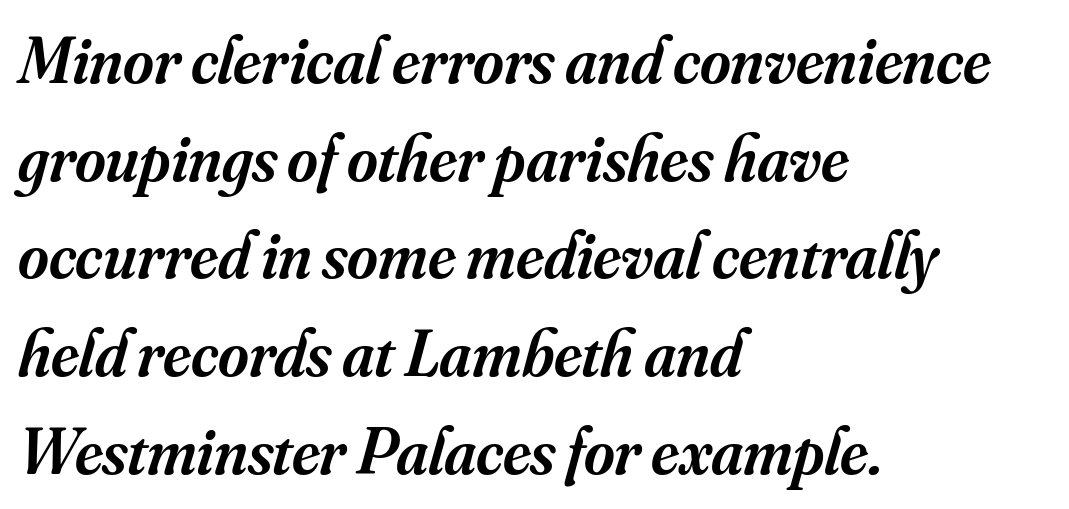
The image shows 66 px semibold serif type, italic (leaning right); set left-aligned, normal line spacing (1.48x), normal letter spacing, not underlined; medium stroke contrast and a small x-height.
